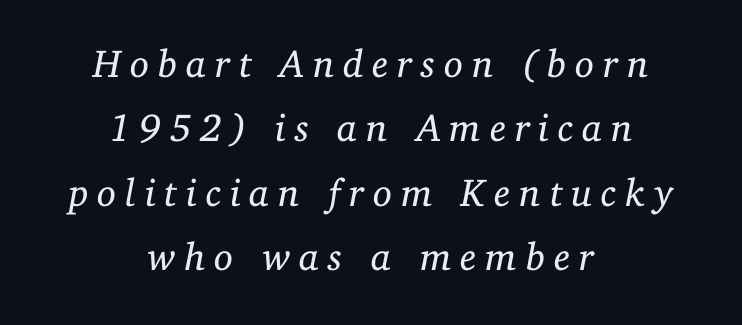
The text block is weighted toward neither margin, spreading evenly from the middle. Type without underlining. The rendering uses a moderate line-height, typical for paragraphs. You could not count columns in this text — the font is proportionally spaced. The cut favours lightness, reaching ordinary text weight at its darkest.
